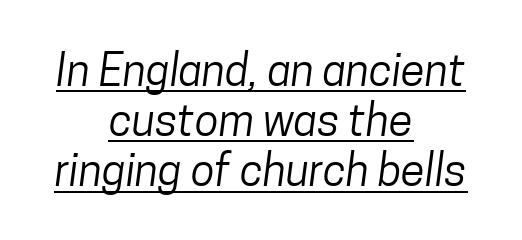
Q: Is the text bold? A: No.
Q: Is the typeface a serif or a sans-serif typeface? A: Sans-serif.
Q: Is the text underlined? A: Yes.
Q: How is the paragraph aligned? A: Centered.
Q: Is the spacing between letters normal or unusually wide? A: Normal.
Q: Is the spacing between lines tight, normal or loose? A: Tight.
Q: Width (condensed, normal, or wide)? A: Condensed.
Q: Stroke contrast? A: Low.
Q: x-height? A: Medium.
Q: Monospaced? A: No.
